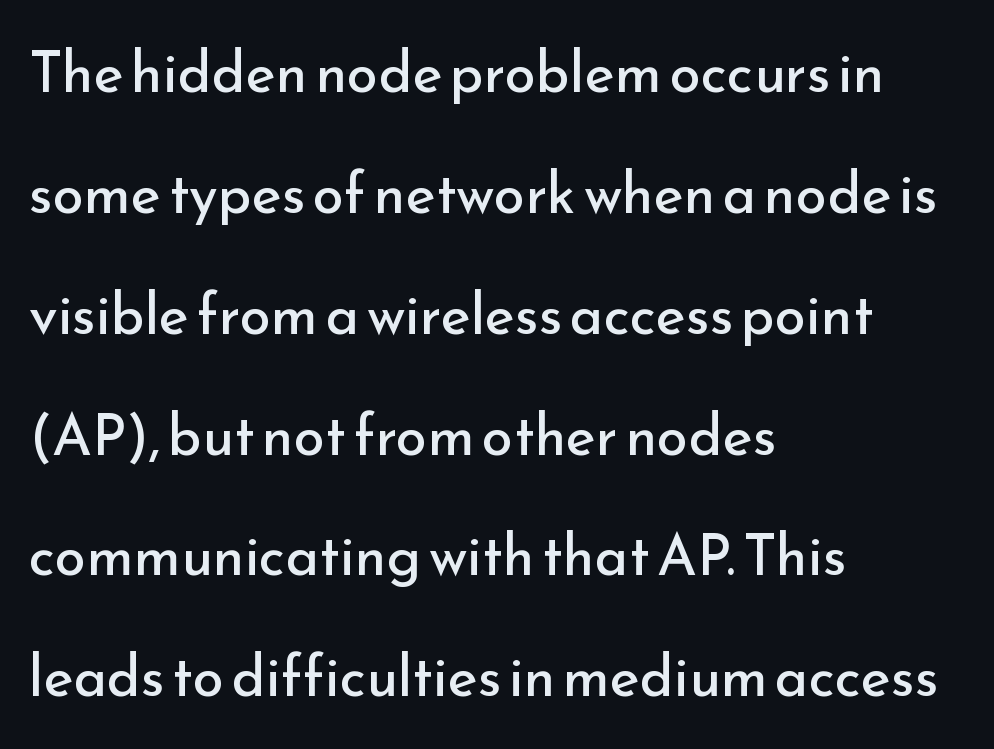
The image shows 57 px regular-weight sans-serif type, upright; set left-aligned, loose line spacing (2.12x), normal letter spacing, not underlined; low stroke contrast and a small x-height.
